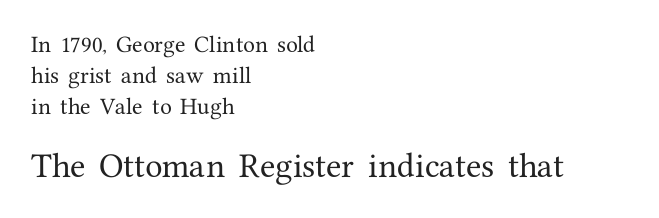
{"serif": "yes", "italic": "no", "width": "normal", "stroke_contrast": "medium", "x_height": "medium", "monospaced": "no", "underline": "no", "align": "left", "line_spacing": "normal", "line_spacing_ratio": 1.64, "letter_spacing": "normal", "letter_spacing_em": 0.0, "larger_block": "second", "size_ratio": 1.47, "glyph_px": 28}
